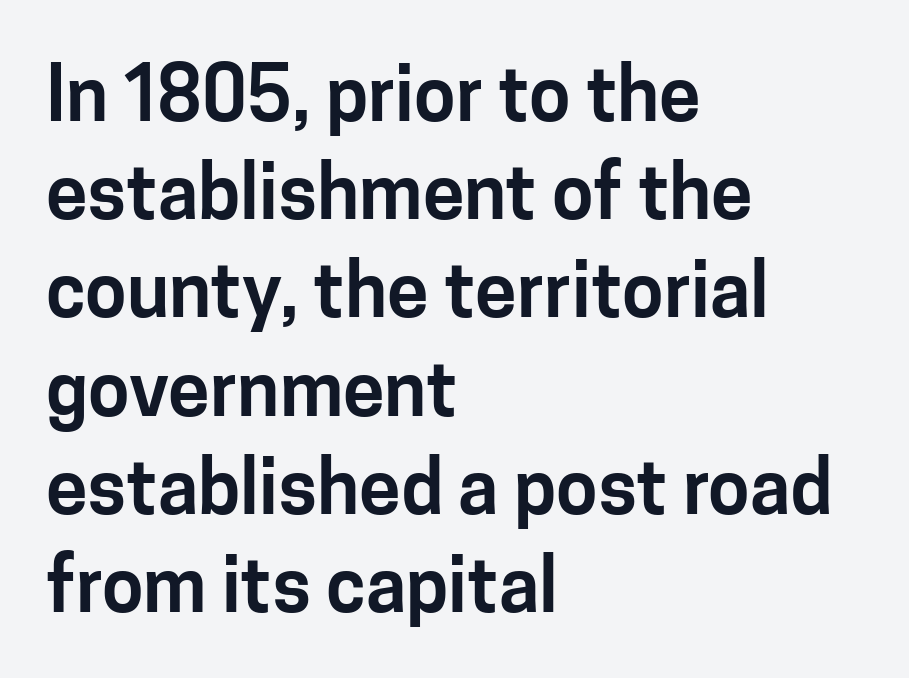
Posture: straight, roman, zero tilt. All the whitespace from short lines collects on the right. Spacing verdict: proportional, widths tailored to each character. Letters rest on an invisible, unmarked baseline. Is this a sans? Yes — the strokes have no serifs. Summary of vertical rhythm: regular, with standard interline spacing.
